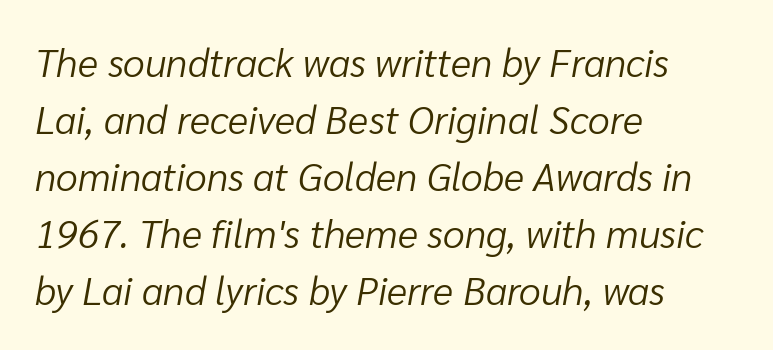
The image shows 39 px light type, italic (leaning right); set left-aligned, normal line spacing (1.46x), normal letter spacing, not underlined; low stroke contrast and a medium x-height.
